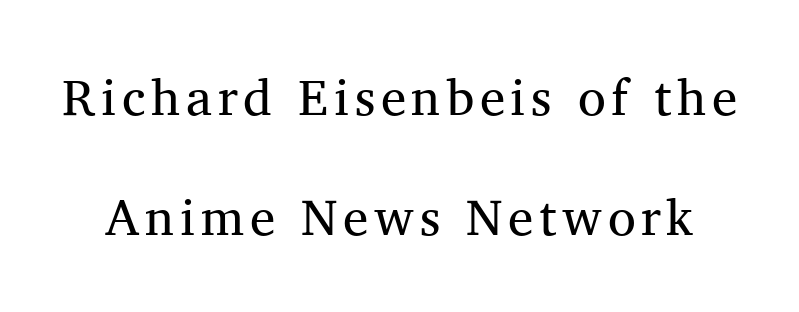
Q: Is the text bold? A: No.
Q: Is the text italic (slanted)? A: No, it is upright.
Q: Is the typeface a serif or a sans-serif typeface? A: Serif.
Q: Is the text underlined? A: No.
Q: Is the spacing between lines tight, normal or loose? A: Loose.
Q: Width (condensed, normal, or wide)? A: Normal.
Q: Stroke contrast? A: Medium.
Q: x-height? A: Medium.
Q: Monospaced? A: No.
